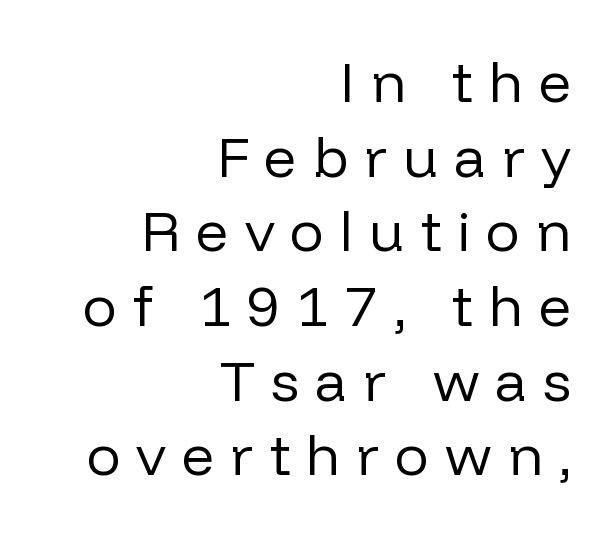
The specimen omits any rule beneath the text block's lines. Honestly, the letter spacing is so wide it's the main thing you notice. These lines are rendered in a variable-pitch font. The rendering shows plain stroke endings on the letterforms — a sans-serif design. Compared with a typical body face, this is equally light or lighter still. This rendering uses right alignment, leaving the left contour irregular.
